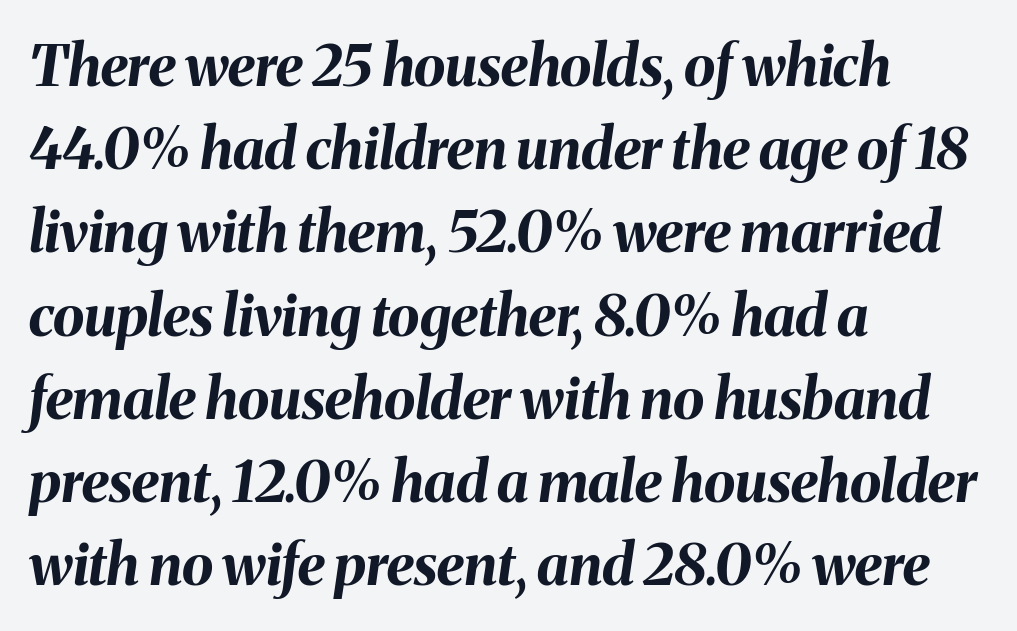
In terms of leading, this rendering sits right in the middle. The ragged edge is on the right, which tells us the setting is flush left. Students, this is bold: see how much ink each stroke carries. Any mark beneath the type? The region is blank. In terms of posture, this sample is oblique. Is this a fixed-width face? No — the glyphs have proportional, varying widths.
